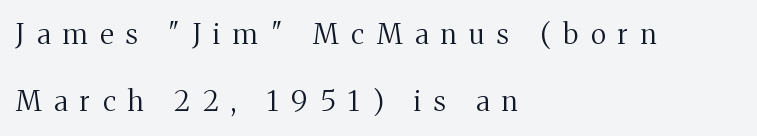
The image shows 28 px regular-weight serif type, upright; set left-aligned, loose line spacing (2.4x), unusually wide letter spacing (+0.45 em), not underlined; medium stroke contrast and a medium x-height.
